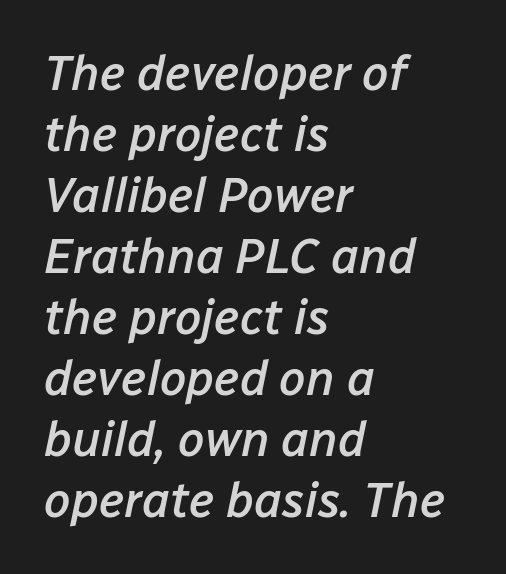
{"italic": "yes", "lean": "right", "slant_degrees": 12, "bold": "semi", "weight": "semibold", "width": "normal", "stroke_contrast": "low", "x_height": "medium", "monospaced": "no", "underline": "no", "align": "left", "line_spacing": "normal", "line_spacing_ratio": 1.27, "letter_spacing": "normal", "letter_spacing_em": 0.0, "glyph_px": 48}
